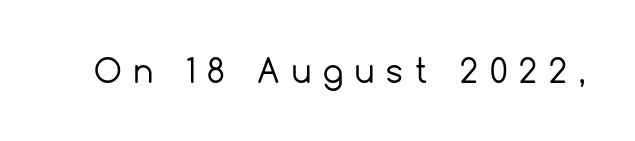
The weight tops out at a normal text grade. When letters stand straight like this, we call the style roman or upright. A typesetter would call this proportional, since set widths differ per character. A clean baseline with only descenders dipping below it. Nope, no serifs anywhere on these letters.
